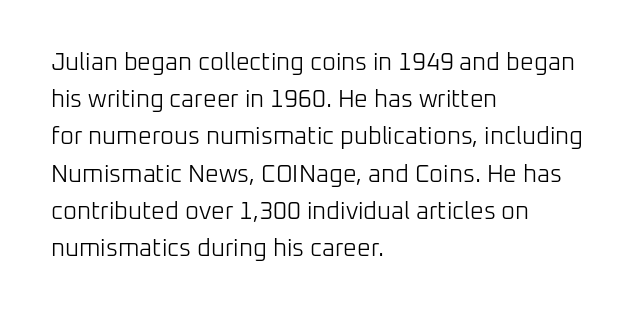
Ordinary non-slanted type is in use. This sample uses plain, unmodified letter spacing. Has an underline been added? It has not. The designer left line spacing at the default. The cut favours lightness, reaching ordinary text weight at its darkest. Layout note: lines flush left.
